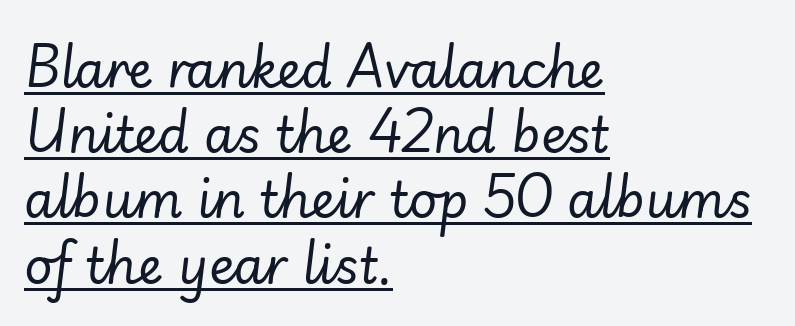
Q: Is the text bold? A: No.
Q: Is the text italic (slanted)? A: Yes, it leans right by about 7 degrees.
Q: Is the text underlined? A: Yes.
Q: How is the paragraph aligned? A: Left-aligned.
Q: Is the spacing between letters normal or unusually wide? A: Normal.
Q: Is the spacing between lines tight, normal or loose? A: Normal.
Q: Width (condensed, normal, or wide)? A: Normal.
Q: Stroke contrast? A: Low.
Q: x-height? A: Small.
Q: Monospaced? A: No.
